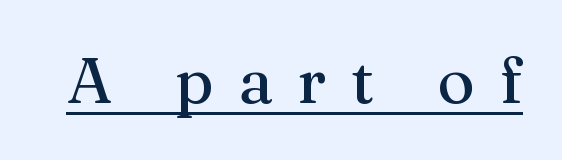
A typesetter would call this heavily tracked-out type. Like a heading marked for emphasis, these lines bear an underscore. Regarding serifs, this sample has them. These lines are rendered in a variable-pitch font.
